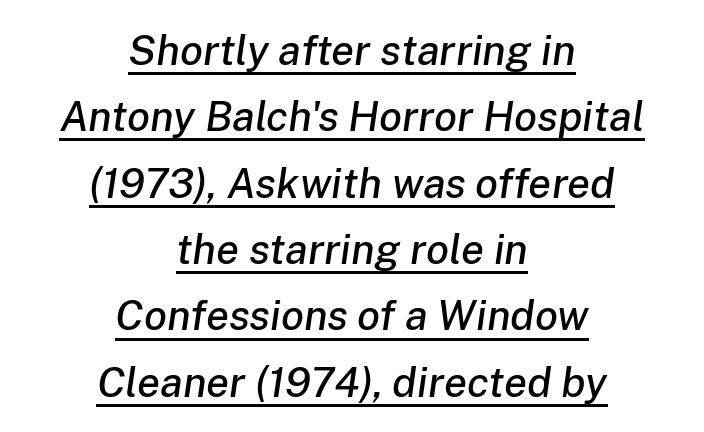
The image shows 42 px text type, italic (leaning right); set centered, normal line spacing (1.58x), normal letter spacing, underlined; low stroke contrast and a medium x-height.
